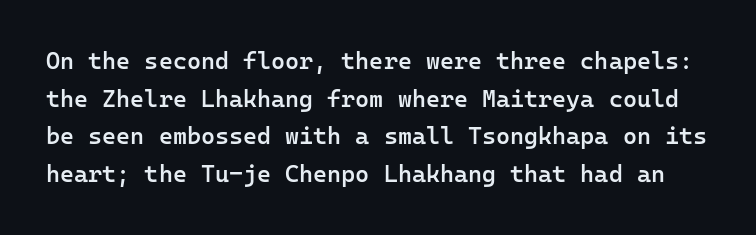
Q: Is the text bold? A: Semi-bold.
Q: Is the text italic (slanted)? A: No, it is upright.
Q: Is the text underlined? A: No.
Q: Is the spacing between letters normal or unusually wide? A: Normal.
Q: Is the spacing between lines tight, normal or loose? A: Normal.
